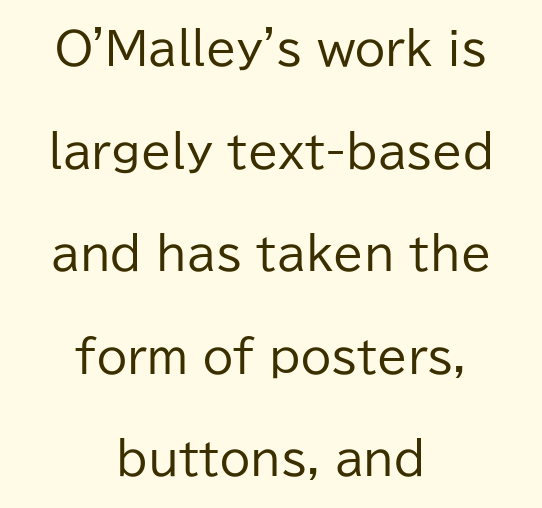
The image shows 44 px regular-weight sans-serif type, upright; set centered, loose line spacing (2.33x), normal letter spacing, not underlined; low stroke contrast and a medium x-height.
